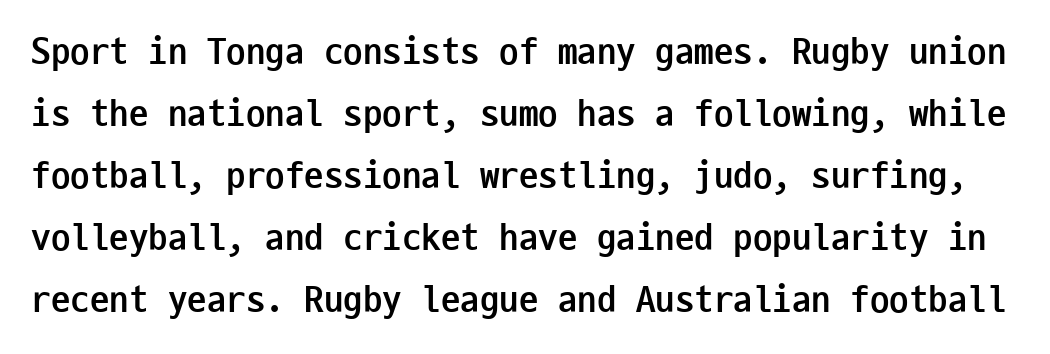
Q: Is the text bold? A: Yes.
Q: Is the text italic (slanted)? A: No, it is upright.
Q: Is the typeface a serif or a sans-serif typeface? A: Sans-serif.
Q: Is the text underlined? A: No.
Q: Is the spacing between letters normal or unusually wide? A: Normal.
Q: Is the spacing between lines tight, normal or loose? A: Normal.
Q: Width (condensed, normal, or wide)? A: Condensed.
Q: Stroke contrast? A: Low.
Q: x-height? A: Medium.
Q: Monospaced? A: Yes.
